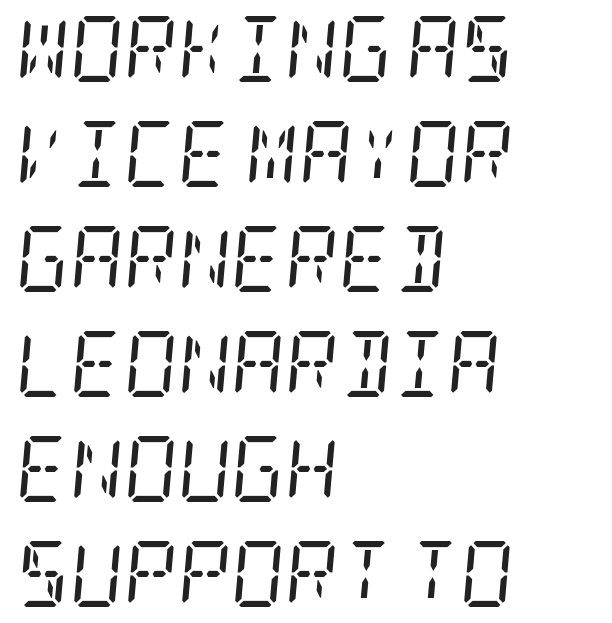
The image shows 66 px regular-weight, condensed serif type, italic (leaning right); set left-aligned, normal line spacing (1.59x), normal letter spacing, not underlined; low stroke contrast and a large x-height.
